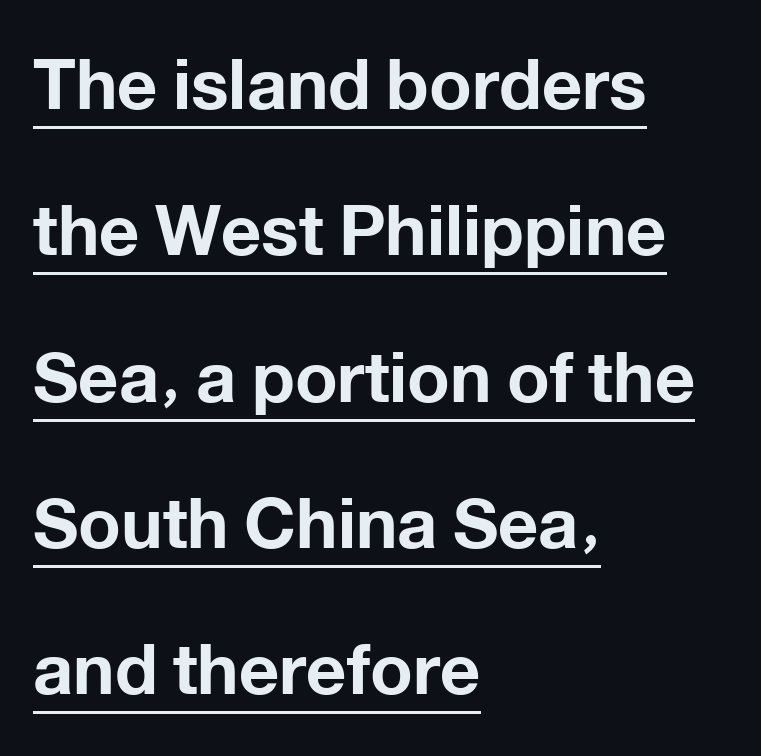
The image shows 70 px bold sans-serif type, upright; set left-aligned, loose line spacing (2.09x), normal letter spacing, underlined; low stroke contrast and a medium x-height.
